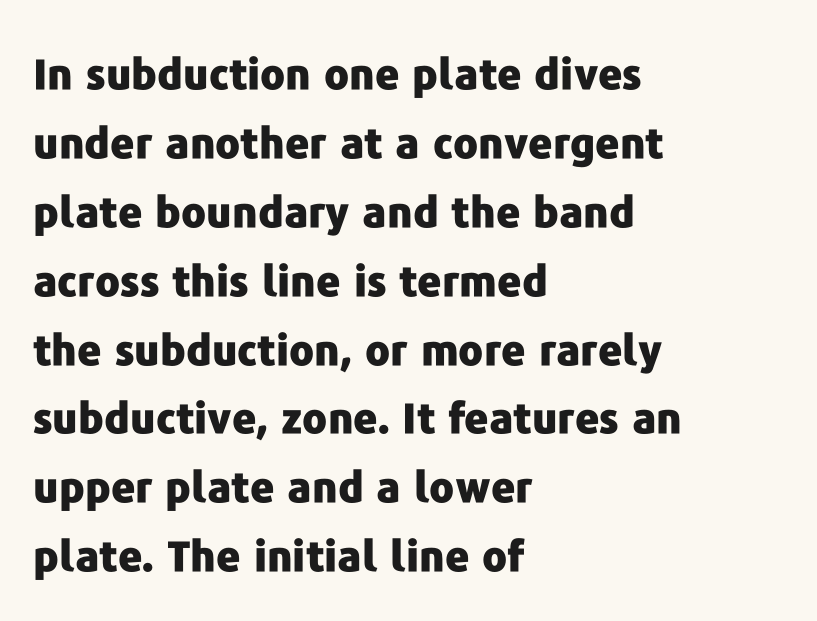
The image shows 42 px heavy sans-serif type, upright; set left-aligned, normal line spacing (1.64x), normal letter spacing, not underlined; low stroke contrast and a medium x-height.
